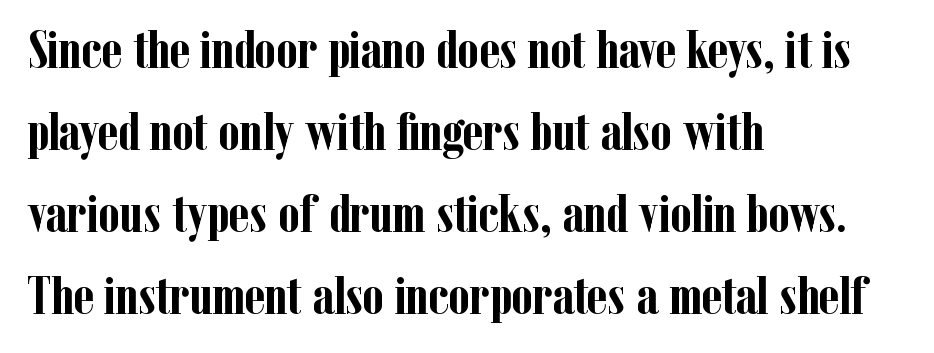
{"serif": "yes", "italic": "no", "bold": "yes", "weight": "semibold", "width": "condensed", "stroke_contrast": "low", "x_height": "medium", "monospaced": "no", "underline": "no", "align": "left", "line_spacing": "normal", "line_spacing_ratio": 1.52, "letter_spacing": "normal", "letter_spacing_em": 0.0, "glyph_px": 54}
